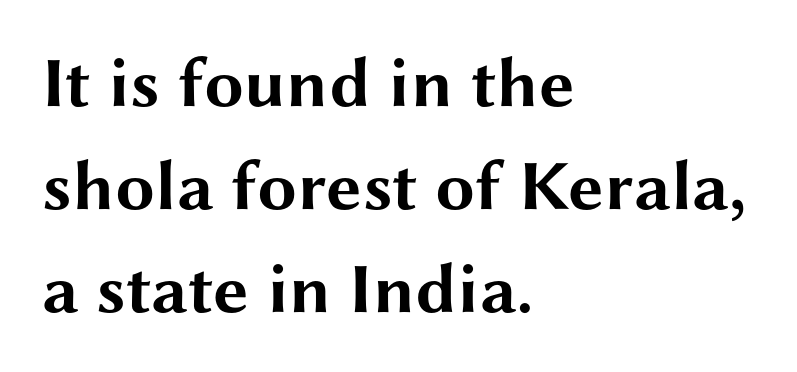
The image shows 71 px bold, wide sans-serif type, upright; set left-aligned, normal line spacing (1.45x), normal letter spacing, not underlined; medium stroke contrast and a medium x-height.
